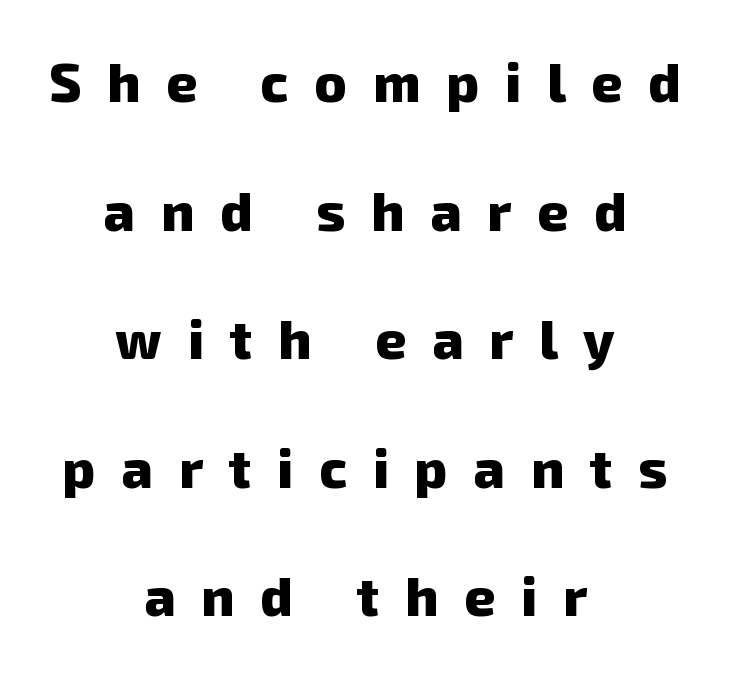
The image shows 54 px heavy sans-serif type; set centered, loose line spacing (2.38x), unusually wide letter spacing (+0.48 em), not underlined; low stroke contrast and a medium x-height.
